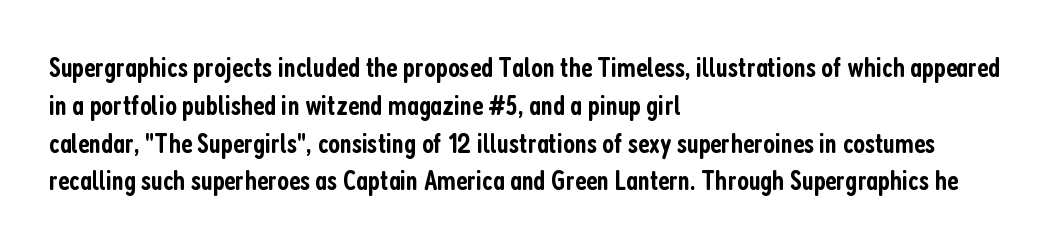
{"serif": "no", "italic": "no", "bold": "semi", "weight": "semibold", "width": "condensed", "stroke_contrast": "low", "x_height": "medium", "monospaced": "no", "underline": "no", "align": "left", "line_spacing": "normal", "line_spacing_ratio": 1.35, "letter_spacing": "normal", "letter_spacing_em": 0.0, "glyph_px": 28}
